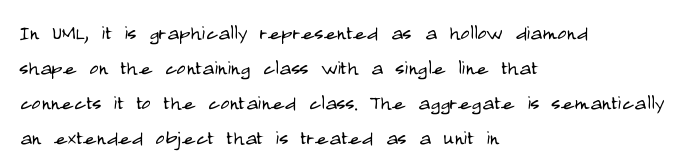
The image shows 25 px text type, upright; set left-aligned, normal line spacing (1.4x), normal letter spacing, not underlined.
